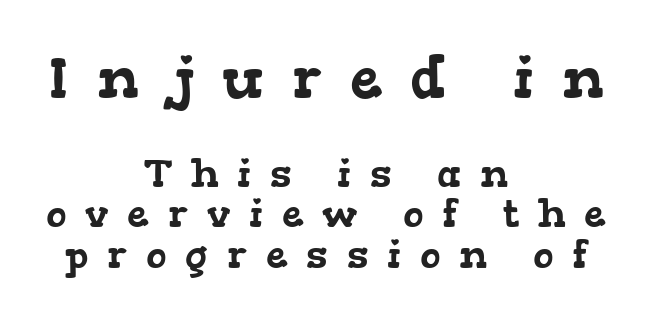
{"serif": "yes", "width": "wide", "stroke_contrast": "low", "x_height": "medium", "monospaced": "no", "underline": "no", "align": "center", "line_spacing": "tight", "line_spacing_ratio": 1.04, "letter_spacing": "wide", "letter_spacing_em": 0.48, "larger_block": "first", "size_ratio": 1.49, "glyph_px": 58}
